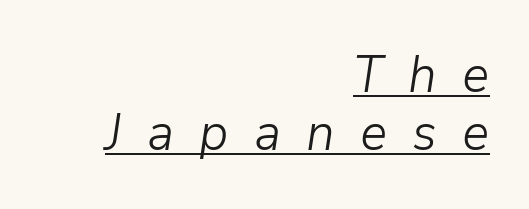
The typesetter chose a ragged-left arrangement here. Students, observe: this is what under-led, compact text looks like. This rendering features underlined lettering. There's an unmistakable incline to the writing here. The type is letterspaced generously, with wide tracking.
